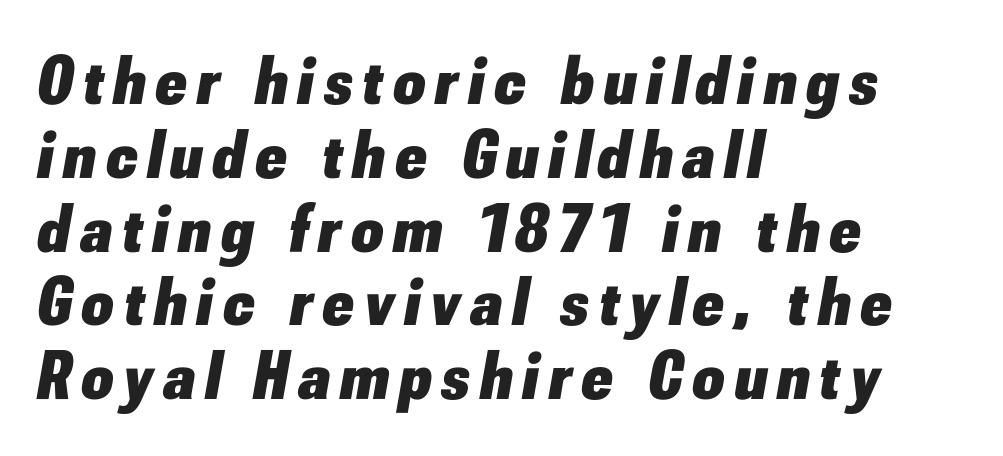
Q: Is the text bold? A: Yes.
Q: Is the text italic (slanted)? A: Yes, it leans right by about 10 degrees.
Q: Is the text underlined? A: No.
Q: How is the paragraph aligned? A: Left-aligned.
Q: Is the spacing between lines tight, normal or loose? A: Tight.
Q: Width (condensed, normal, or wide)? A: Normal.
Q: Stroke contrast? A: Low.
Q: x-height? A: Small.
Q: Monospaced? A: No.
